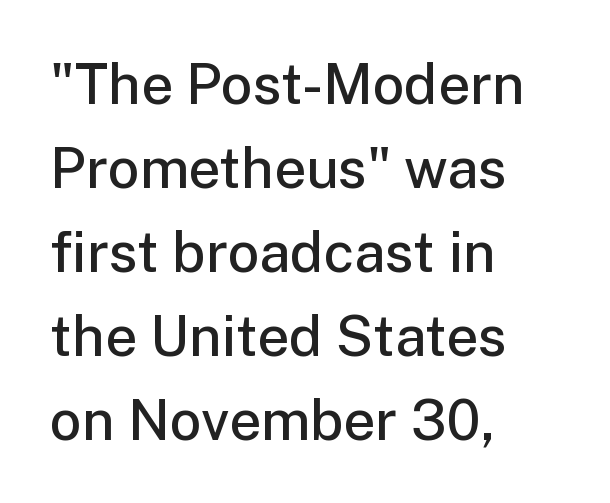
Q: Is the text bold? A: Semi-bold.
Q: Is the text italic (slanted)? A: No, it is upright.
Q: Is the typeface a serif or a sans-serif typeface? A: Sans-serif.
Q: Is the text underlined? A: No.
Q: How is the paragraph aligned? A: Left-aligned.
Q: Is the spacing between letters normal or unusually wide? A: Normal.
Q: Is the spacing between lines tight, normal or loose? A: Normal.
Q: Width (condensed, normal, or wide)? A: Normal.
Q: Stroke contrast? A: Low.
Q: x-height? A: Medium.
Q: Monospaced? A: No.
